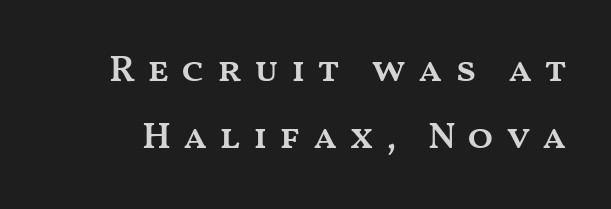
Q: Is the text bold? A: Semi-bold.
Q: Is the text italic (slanted)? A: No, it is upright.
Q: Is the text underlined? A: No.
Q: Is the spacing between letters normal or unusually wide? A: Unusually wide.
Q: Width (condensed, normal, or wide)? A: Wide.
Q: Stroke contrast? A: Medium.
Q: x-height? A: Medium.
Q: Monospaced? A: No.
